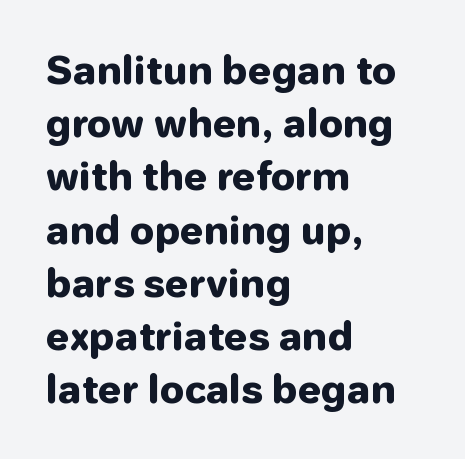
Q: Is the text bold? A: Yes.
Q: Is the text italic (slanted)? A: No, it is upright.
Q: Is the typeface a serif or a sans-serif typeface? A: Sans-serif.
Q: Is the text underlined? A: No.
Q: How is the paragraph aligned? A: Left-aligned.
Q: Is the spacing between letters normal or unusually wide? A: Normal.
Q: Is the spacing between lines tight, normal or loose? A: Normal.
Q: Width (condensed, normal, or wide)? A: Normal.
Q: Stroke contrast? A: Low.
Q: x-height? A: Medium.
Q: Monospaced? A: No.
